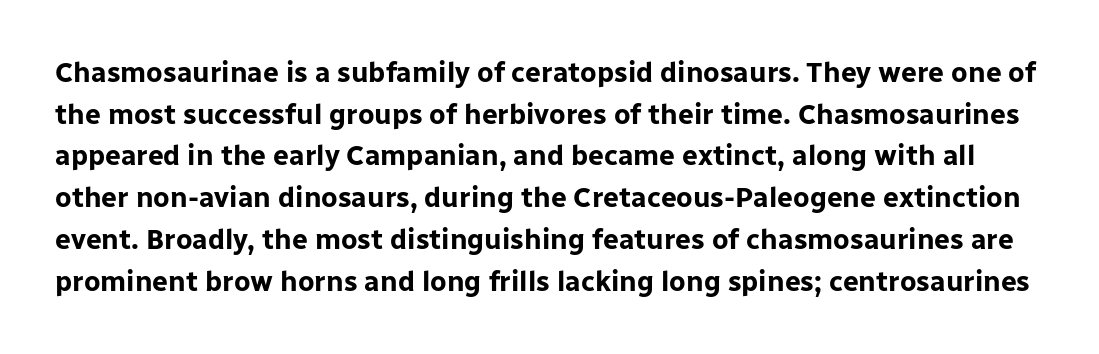
The image shows 28 px bold sans-serif type, upright; set normal line spacing (1.49x), normal letter spacing, not underlined; low stroke contrast and a medium x-height.
